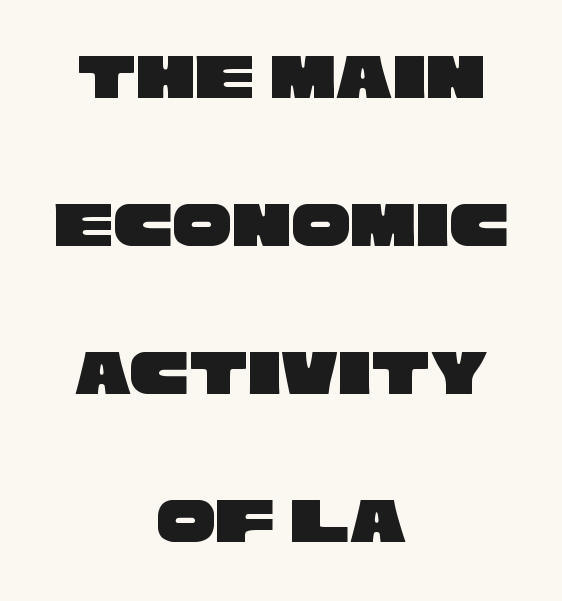
{"serif": "no", "width": "wide", "stroke_contrast": "low", "x_height": "large", "monospaced": "no", "underline": "no", "align": "center", "line_spacing": "loose", "line_spacing_ratio": 2.24, "letter_spacing": "normal", "letter_spacing_em": 0.0, "glyph_px": 66}
